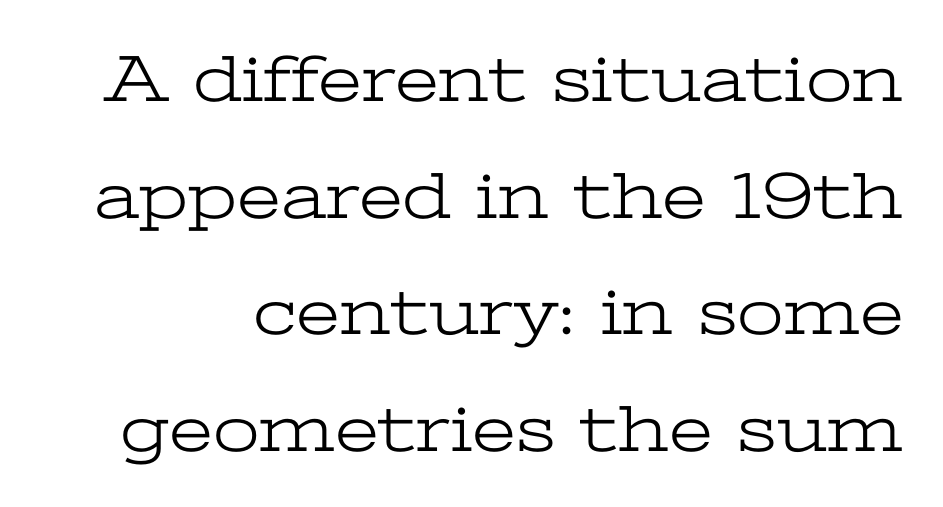
{"serif": "yes", "italic": "no", "bold": "no", "weight": "light", "width": "wide", "stroke_contrast": "low", "x_height": "medium", "monospaced": "no", "underline": "no", "line_spacing_ratio": 1.74, "letter_spacing": "normal", "letter_spacing_em": 0.0, "glyph_px": 67}
